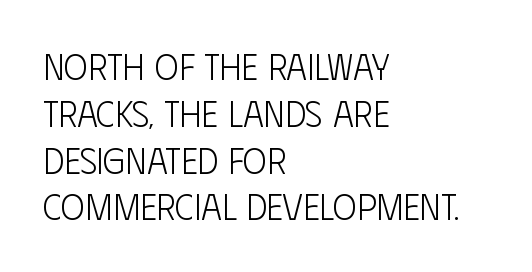
{"serif": "no", "italic": "no", "bold": "no", "weight": "light", "width": "condensed", "stroke_contrast": "low", "x_height": "large", "monospaced": "no", "underline": "no", "align": "left", "line_spacing": "normal", "line_spacing_ratio": 1.3, "letter_spacing": "normal", "letter_spacing_em": 0.0, "glyph_px": 36}
